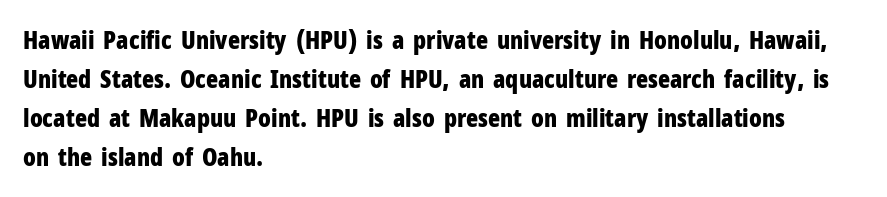
Vertical strokes here are truly vertical. In terms of letterspacing, this is plain default setting. This block has exactly the height ordinary leading produces. Pretty heavy lettering here — definitely bold.
